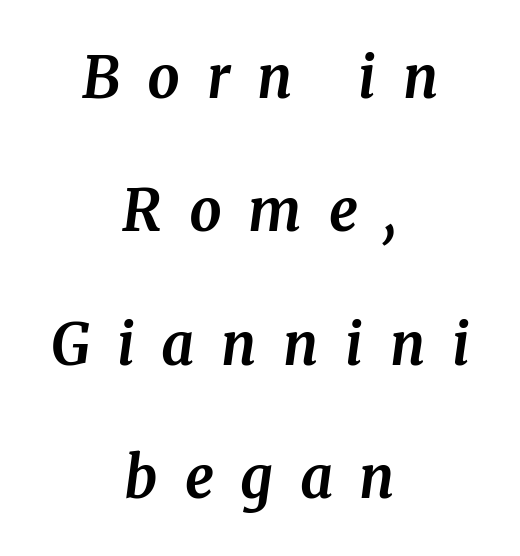
{"serif": "yes", "italic": "yes", "lean": "right", "slant_degrees": 8, "bold": "yes", "weight": "bold", "width": "normal", "stroke_contrast": "medium", "x_height": "medium", "monospaced": "no", "underline": "no", "align": "center", "line_spacing": "loose", "line_spacing_ratio": 2.34, "letter_spacing": "wide", "letter_spacing_em": 0.47, "glyph_px": 57}
